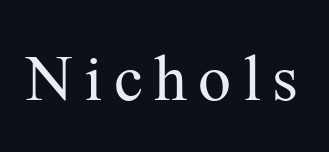
{"serif": "yes", "italic": "no", "bold": "no", "weight": "regular", "width": "normal", "stroke_contrast": "medium", "x_height": "medium", "monospaced": "no", "underline": "no", "glyph_px": 66}
